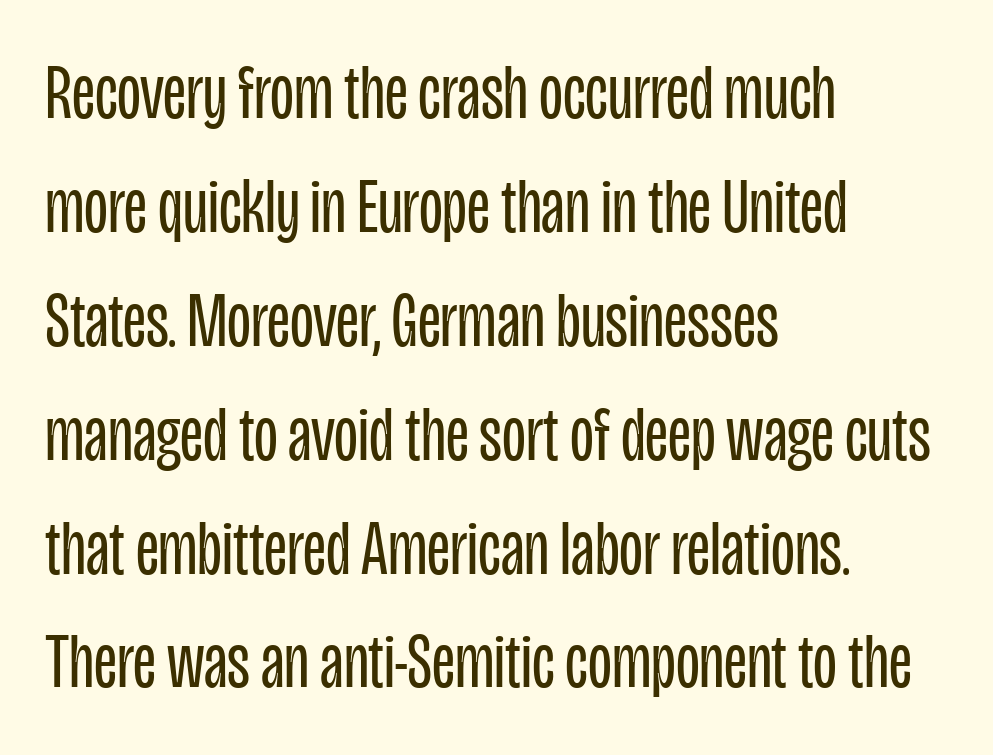
The axis of the letterforms is exactly vertical. The space directly below the letters is spotless. Nope, no serifs anywhere on these letters. No extra tracking has been applied to these lines. The letters advance in unequal steps, a hallmark of proportional type. The typesetting does not lean heavy: it is not bold.
